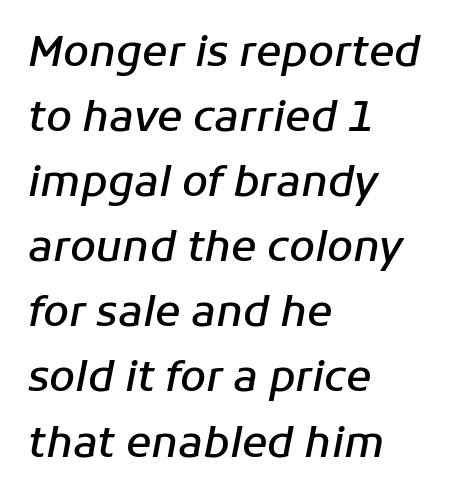
{"italic": "yes", "lean": "right", "slant_degrees": 11, "bold": "semi", "weight": "semibold", "width": "normal", "stroke_contrast": "low", "x_height": "medium", "monospaced": "no", "underline": "no", "align": "left", "line_spacing": "normal", "line_spacing_ratio": 1.55, "letter_spacing": "normal", "letter_spacing_em": 0.0, "glyph_px": 42}
